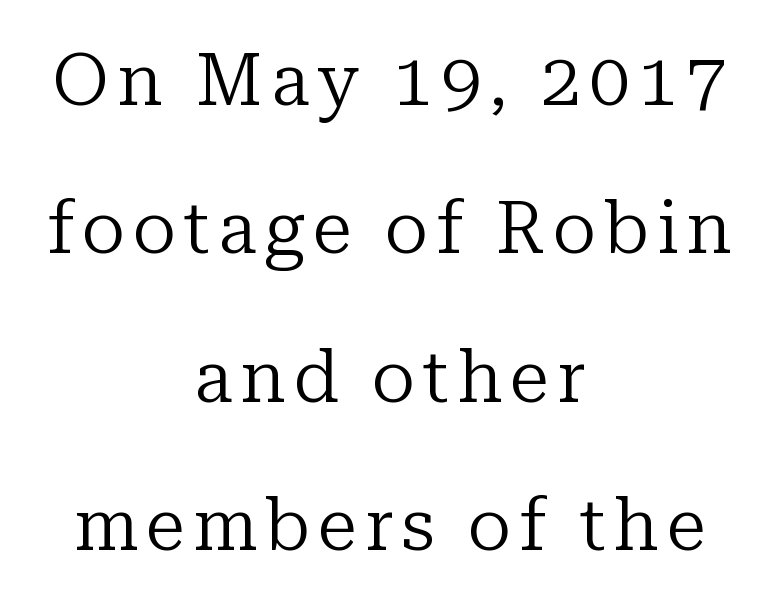
{"serif": "yes", "italic": "no", "bold": "no", "weight": "regular", "width": "normal", "stroke_contrast": "low", "x_height": "medium", "monospaced": "no", "underline": "no", "align": "center", "line_spacing": "loose", "line_spacing_ratio": 2.06, "glyph_px": 72}
